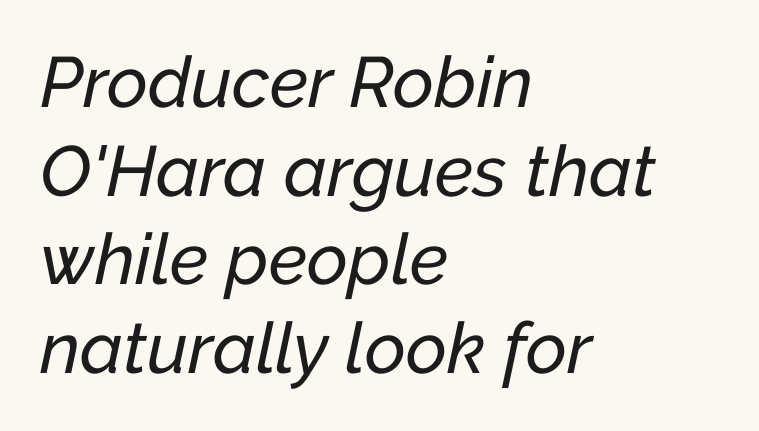
{"italic": "yes", "lean": "right", "slant_degrees": 12, "width": "normal", "stroke_contrast": "low", "x_height": "medium", "monospaced": "no", "underline": "no", "align": "left", "line_spacing": "normal", "line_spacing_ratio": 1.25, "letter_spacing": "normal", "letter_spacing_em": 0.0, "glyph_px": 71}
